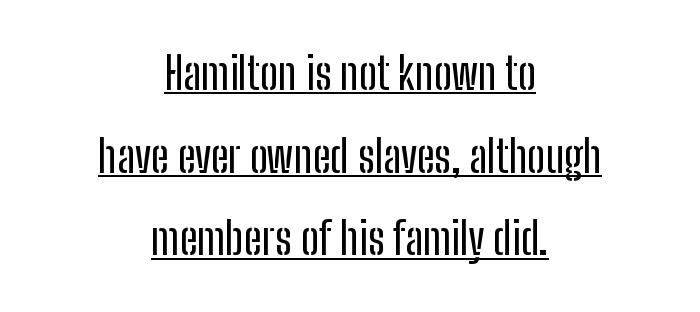
Q: Is the text italic (slanted)? A: No, it is upright.
Q: Is the typeface a serif or a sans-serif typeface? A: Sans-serif.
Q: Is the text underlined? A: Yes.
Q: How is the paragraph aligned? A: Centered.
Q: Is the spacing between letters normal or unusually wide? A: Normal.
Q: Width (condensed, normal, or wide)? A: Condensed.
Q: Stroke contrast? A: Low.
Q: x-height? A: Medium.
Q: Monospaced? A: No.
